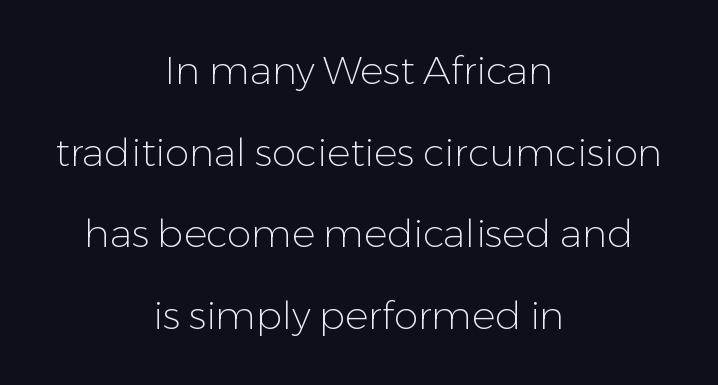
Typographically, this falls in the sans-serif category. Descenders hang freely into open space. Each line is balanced around a shared central axis. There is no visible air inserted between adjacent glyphs. Posture: straight, roman, zero tilt.
